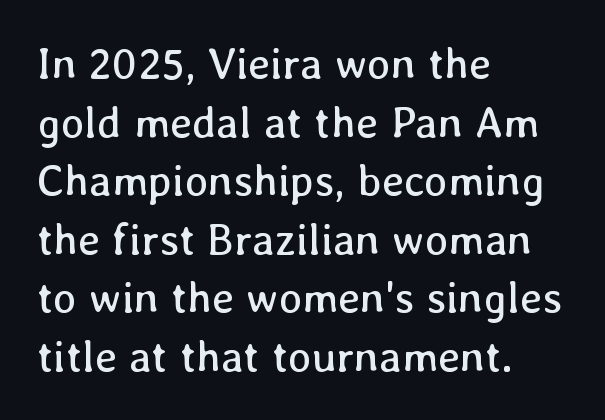
{"italic": "no", "bold": "no", "weight": "regular", "width": "normal", "stroke_contrast": "low", "x_height": "medium", "monospaced": "no", "underline": "no", "align": "left", "line_spacing": "normal", "line_spacing_ratio": 1.33, "letter_spacing": "normal", "letter_spacing_em": 0.0, "glyph_px": 44}
